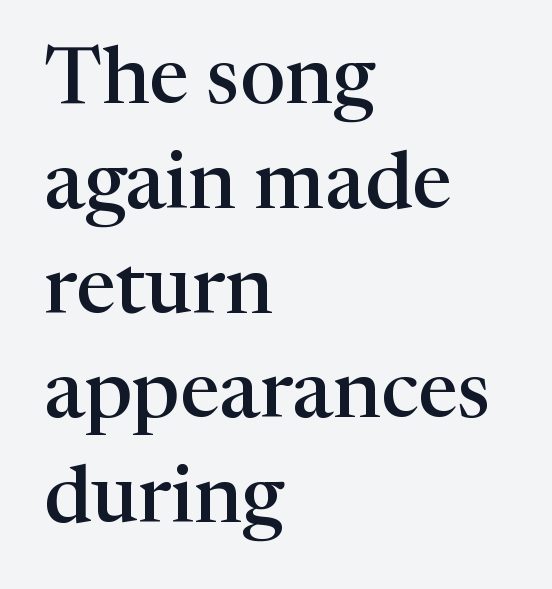
{"serif": "yes", "italic": "no", "bold": "semi", "weight": "semibold", "width": "normal", "stroke_contrast": "high", "x_height": "medium", "monospaced": "no", "underline": "no", "align": "left", "line_spacing": "normal", "line_spacing_ratio": 1.31, "letter_spacing": "normal", "letter_spacing_em": 0.0, "glyph_px": 80}
